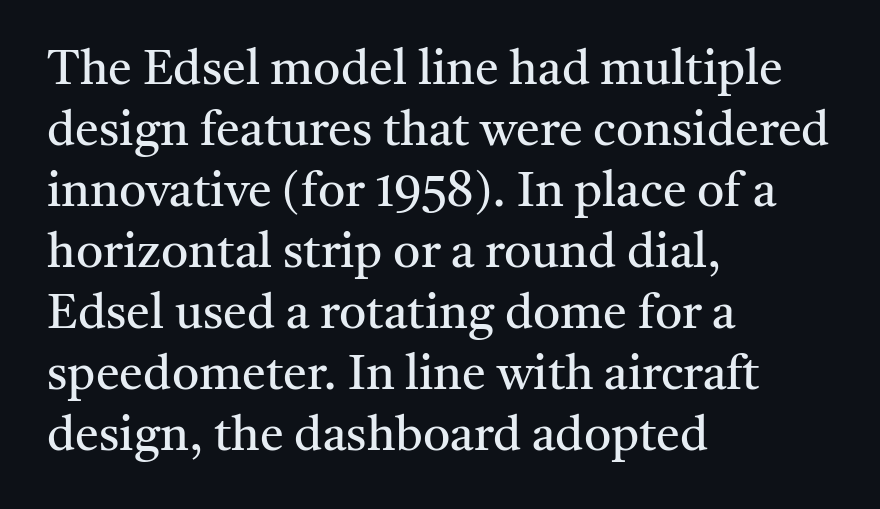
Q: Is the text bold? A: No.
Q: Is the text italic (slanted)? A: No, it is upright.
Q: Is the typeface a serif or a sans-serif typeface? A: Serif.
Q: Is the text underlined? A: No.
Q: How is the paragraph aligned? A: Left-aligned.
Q: Is the spacing between letters normal or unusually wide? A: Normal.
Q: Is the spacing between lines tight, normal or loose? A: Normal.
Q: Width (condensed, normal, or wide)? A: Normal.
Q: Stroke contrast? A: Medium.
Q: x-height? A: Medium.
Q: Monospaced? A: No.
